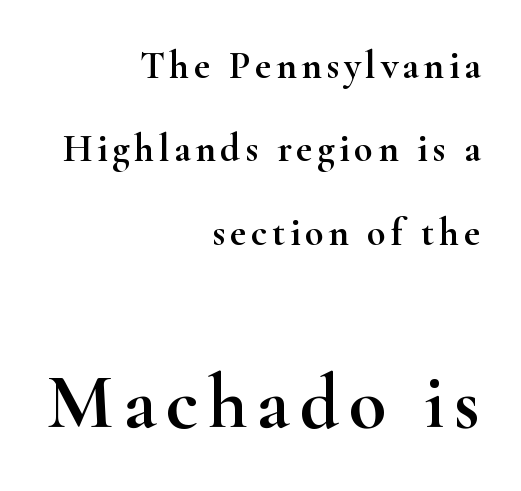
A student would call this right alignment; a typographer would say flush right, rag left. The passage shown stacks its lines with a broad gap. Compare the two chunks: the lower has the greater cap height. Only glyphs here, with clear space below each row. The passage shown is typeset with a serif family. You could not count columns in this text — the font is proportionally spaced.
